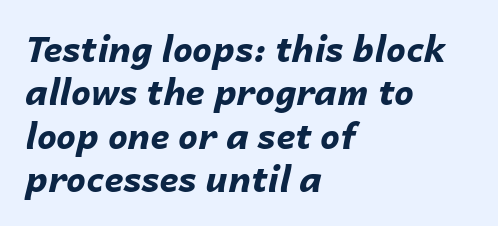
Plenty of ink on the page — the face is bold. Type without underlining. A student would call this left alignment; a typographer would say flush left, rag right. The letters are slanted; this is an italic face. You could not count columns in this text — the font is proportionally spaced. Caption: standard tracking, unaltered.
